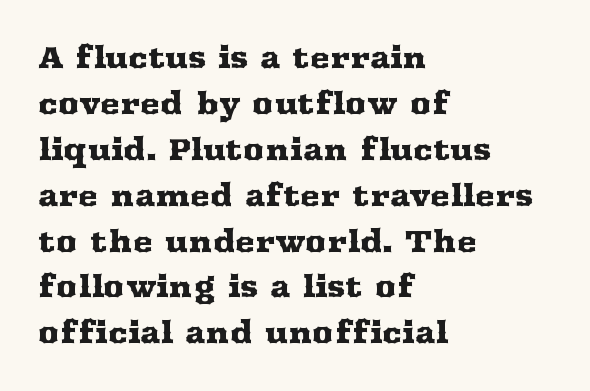
{"serif": "yes", "italic": "no", "width": "wide", "stroke_contrast": "medium", "x_height": "medium", "monospaced": "no", "underline": "no", "align": "left", "line_spacing": "normal", "line_spacing_ratio": 1.53, "letter_spacing": "normal", "letter_spacing_em": 0.0, "glyph_px": 30}
